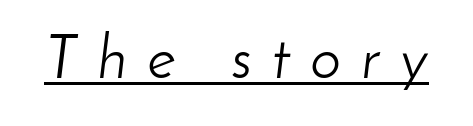
Is there an underline? Yes — a line sits under the letters. Weight: regular or lighter. Each word looks stretched out because of the extra space between its letters. Here the designer chose a conventional face with non-uniform glyph widths. The passage shown leans; its letterforms are oblique.
